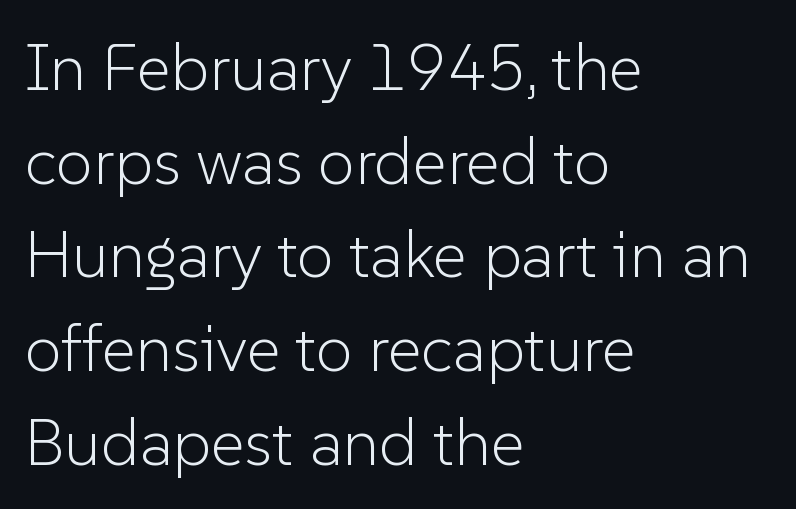
The image shows 66 px light sans-serif type, upright; set left-aligned, normal line spacing (1.42x), normal letter spacing, not underlined; low stroke contrast and a medium x-height.
